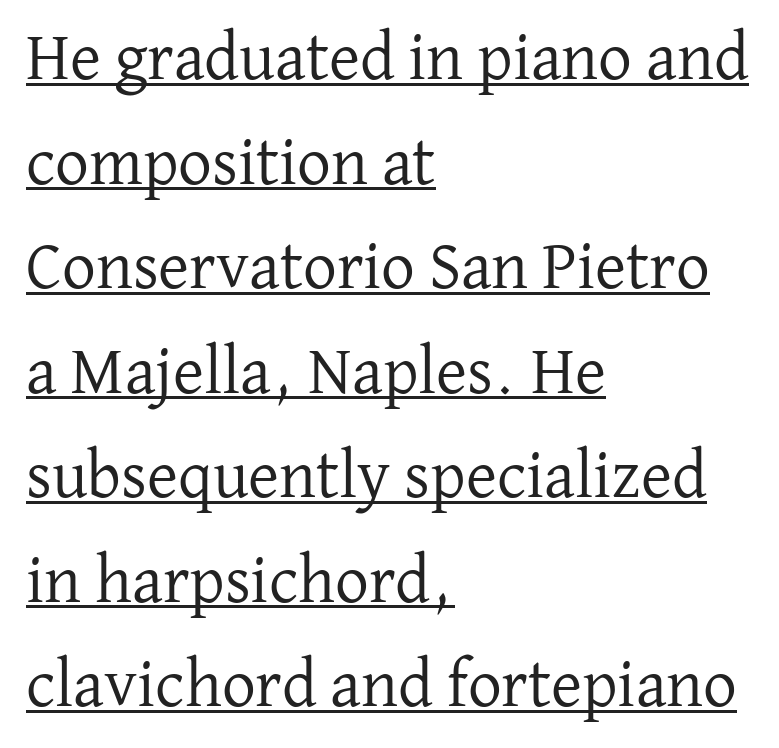
{"serif": "yes", "italic": "no", "bold": "no", "weight": "regular", "width": "normal", "stroke_contrast": "low", "x_height": "medium", "monospaced": "no", "underline": "yes", "align": "left", "line_spacing": "normal", "line_spacing_ratio": 1.56, "letter_spacing": "normal", "letter_spacing_em": 0.0, "glyph_px": 67}
